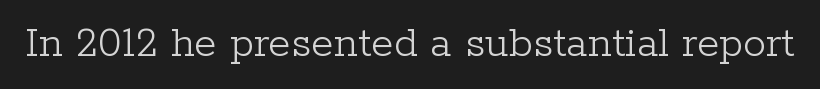
The passage shown is not bold in any degree. The lettering holds an erect, upright posture throughout. A bare baseline throughout the passage. This sample uses plain, unmodified letter spacing. Character widths vary here, with narrow letters taking less room than wide ones. You can tell from the footed stems that serif type was used.
